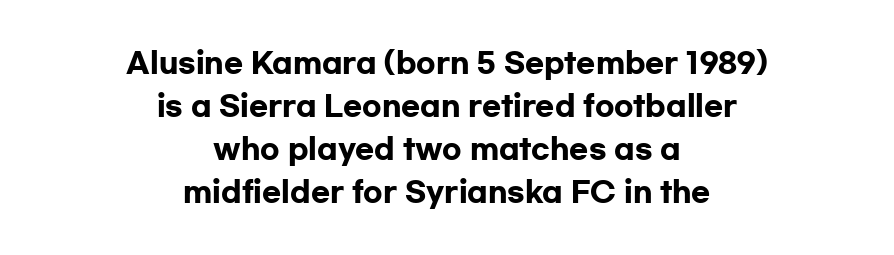
The image shows 28 px heavy, wide sans-serif type, upright; set centered, normal line spacing (1.54x), normal letter spacing, not underlined; low stroke contrast and a medium x-height.
